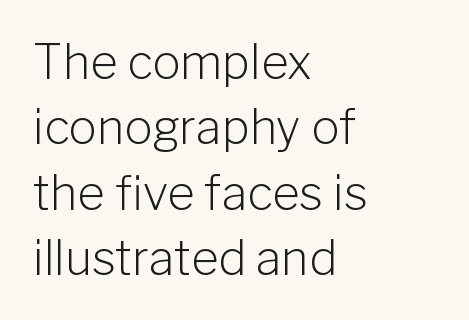
{"serif": "no", "italic": "no", "bold": "no", "weight": "light", "width": "normal", "stroke_contrast": "low", "x_height": "medium", "monospaced": "no", "underline": "no", "align": "left", "line_spacing": "normal", "line_spacing_ratio": 1.39, "letter_spacing": "normal", "letter_spacing_em": 0.0, "glyph_px": 47}
